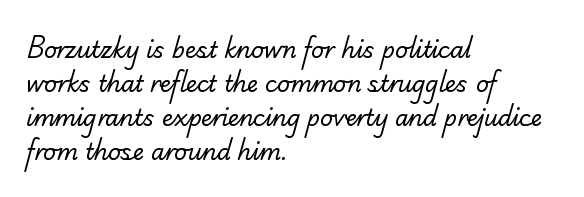
The image shows 22 px text type; set left-aligned, normal line spacing (1.54x), normal letter spacing, not underlined.
